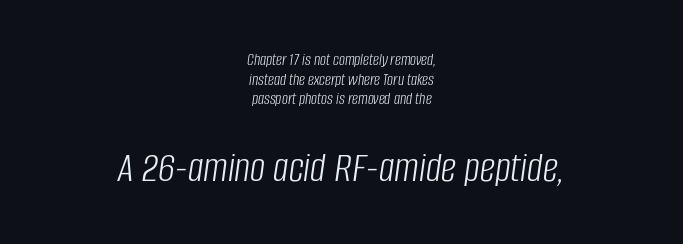
The image shows 43 px light, condensed type, italic (leaning right); set centered, tight line spacing (1.15x), normal letter spacing, not underlined; the second (bottom) block is 2.53x larger; low stroke contrast and a large x-height.
